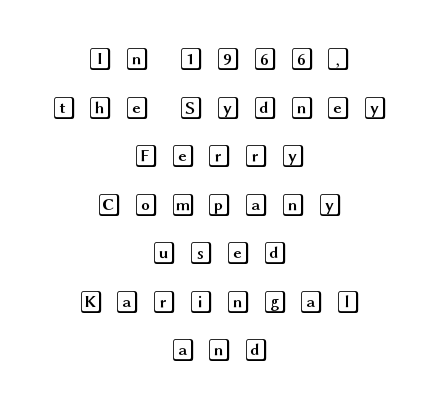
{"italic": "no", "underline": "no", "align": "center", "line_spacing": "loose", "line_spacing_ratio": 2.11, "letter_spacing": "wide", "letter_spacing_em": 0.5, "glyph_px": 23}
